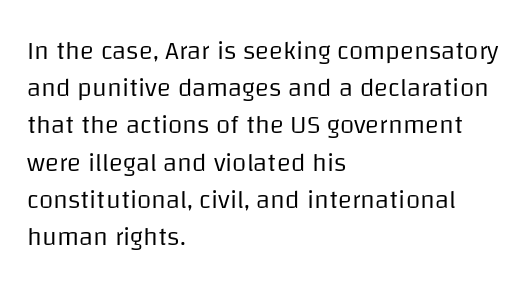
{"italic": "no", "bold": "no", "underline": "no", "align": "left", "line_spacing": "normal", "line_spacing_ratio": 1.43, "letter_spacing": "normal", "letter_spacing_em": 0.0, "glyph_px": 26}
